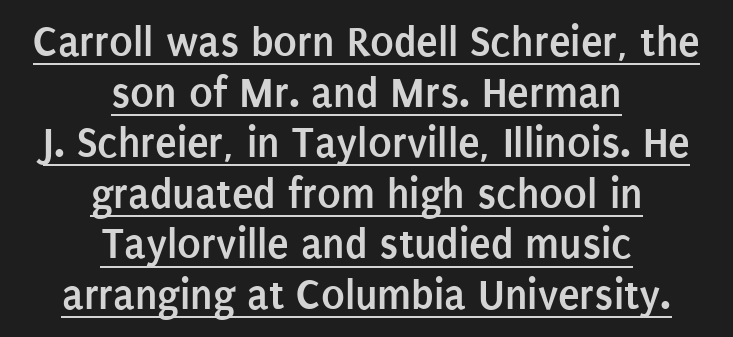
Grotesque or geometric, the face here clearly has no serifs. The rendering uses natural spacing where letterforms have individual widths. The typesetter chose a symmetrical, centered arrangement here. Designer's note — italics off, roman on.
